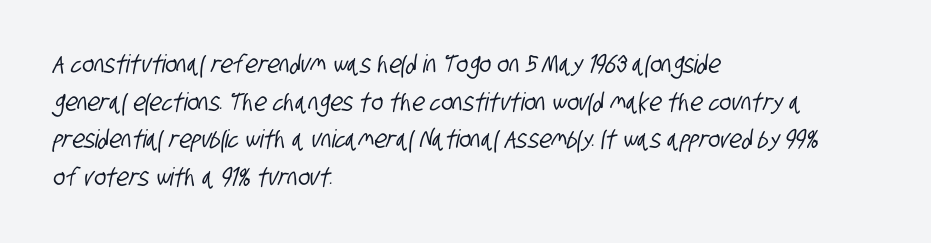
The zone under the glyphs is completely vacant. The letters sit at their default tracking, neither squeezed nor spread. Each line starts at the same left margin while the right side varies. A typesetter would call this leading conventional body-copy spacing.
